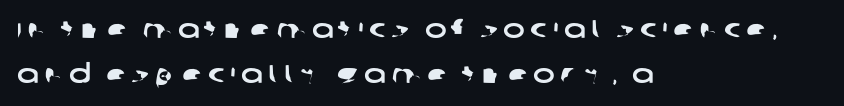
Caption: expanded tracking, letters set apart. A bare baseline throughout the passage. Visually the block forms a straight wall on the left and a jagged coastline on the right.
